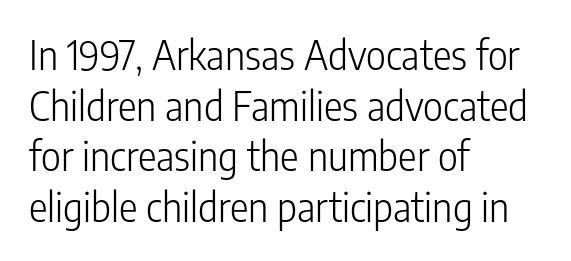
{"serif": "no", "italic": "no", "bold": "no", "weight": "light", "width": "condensed", "stroke_contrast": "low", "x_height": "medium", "monospaced": "no", "underline": "no", "align": "left", "line_spacing": "normal", "line_spacing_ratio": 1.3, "letter_spacing": "normal", "letter_spacing_em": 0.0, "glyph_px": 39}
